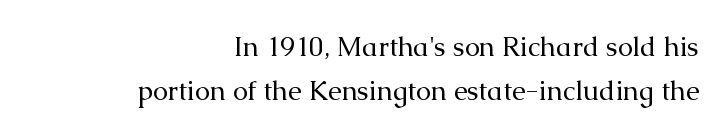
Q: Is the text bold? A: No.
Q: Is the text italic (slanted)? A: No, it is upright.
Q: Is the text underlined? A: No.
Q: How is the paragraph aligned? A: Right-aligned.
Q: Is the spacing between letters normal or unusually wide? A: Normal.
Q: Is the spacing between lines tight, normal or loose? A: Normal.
